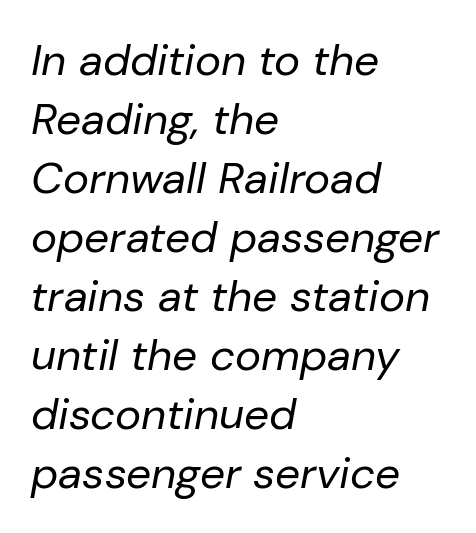
The rendering uses natural spacing where letterforms have individual widths. The lines in this sample share a left origin and differ only in where they stop. The area under the type is left untouched. Notice how the stems are inclined rather than vertical — that's the hallmark of italics.
